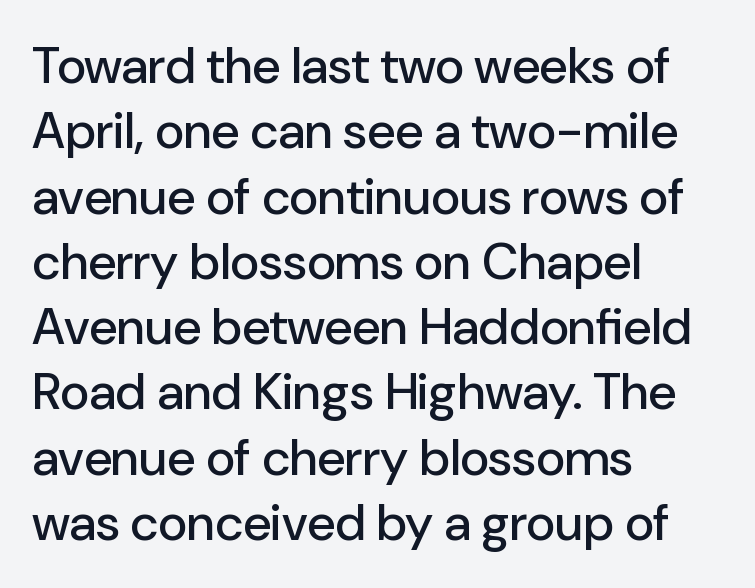
Q: Is the text italic (slanted)? A: No, it is upright.
Q: Is the typeface a serif or a sans-serif typeface? A: Sans-serif.
Q: Is the text underlined? A: No.
Q: How is the paragraph aligned? A: Left-aligned.
Q: Is the spacing between letters normal or unusually wide? A: Normal.
Q: Is the spacing between lines tight, normal or loose? A: Normal.
Q: Width (condensed, normal, or wide)? A: Normal.
Q: Stroke contrast? A: Low.
Q: x-height? A: Medium.
Q: Monospaced? A: No.
